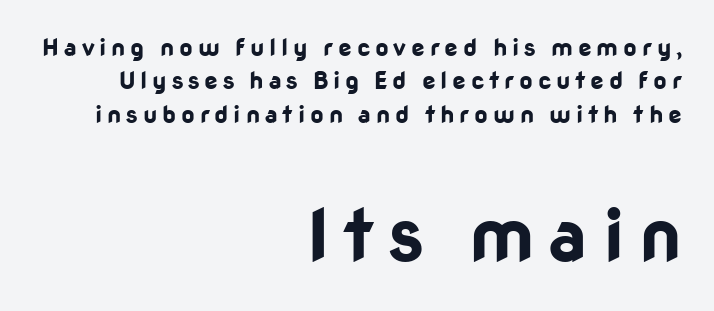
{"serif": "no", "italic": "no", "bold": "yes", "weight": "bold", "width": "normal", "stroke_contrast": "low", "x_height": "medium", "monospaced": "no", "underline": "no", "align": "right", "line_spacing": "normal", "line_spacing_ratio": 1.39, "letter_spacing": "wide", "letter_spacing_em": 0.2, "larger_block": "second", "size_ratio": 3.0, "glyph_px": 72}
